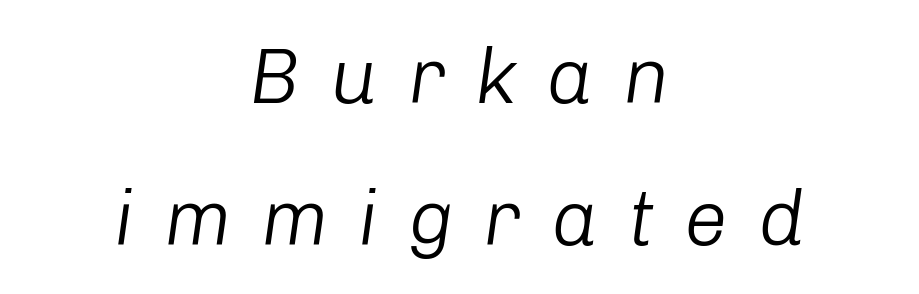
The image shows 78 px light type, italic (leaning right); set centered, line spacing 1.82x, unusually wide letter spacing (+0.38 em), not underlined; low stroke contrast and a medium x-height.
